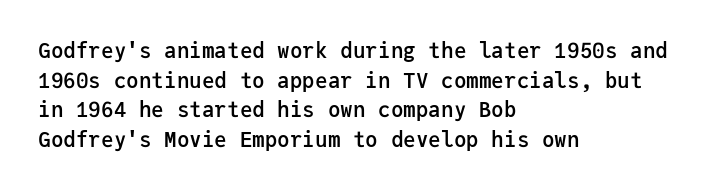
{"italic": "no", "bold": "semi", "underline": "no", "align": "left", "line_spacing": "normal", "line_spacing_ratio": 1.41, "letter_spacing": "normal", "letter_spacing_em": 0.0, "glyph_px": 21}
